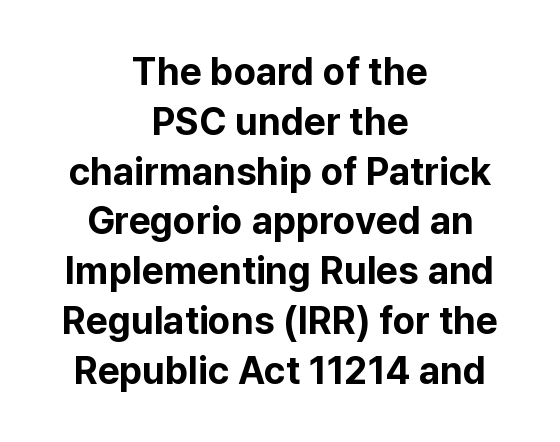
The image shows 38 px bold sans-serif type, upright; set centered, normal line spacing (1.31x), normal letter spacing, not underlined; low stroke contrast and a medium x-height.
